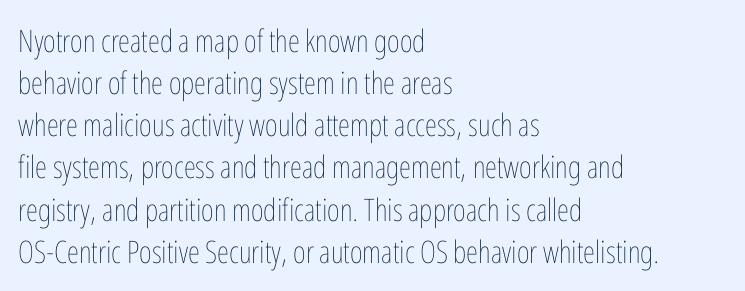
The passage shown has conventional tracking throughout. The typesetter chose a ragged-right arrangement here. These glyphs show unthickened strokes, regular width or finer. A typesetter would call this proportional, since set widths differ per character. Lines of text with bare space underneath. Compared with typical paragraphs, the rows here are spaced about the same.
